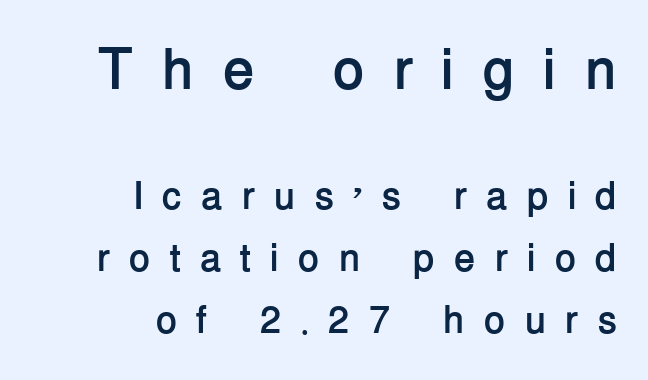
{"serif": "no", "italic": "no", "bold": "yes", "weight": "semibold", "width": "normal", "stroke_contrast": "low", "x_height": "medium", "monospaced": "no", "underline": "no", "align": "right", "line_spacing": "normal", "line_spacing_ratio": 1.59, "letter_spacing": "wide", "letter_spacing_em": 0.49, "larger_block": "first", "size_ratio": 1.49, "glyph_px": 58}
